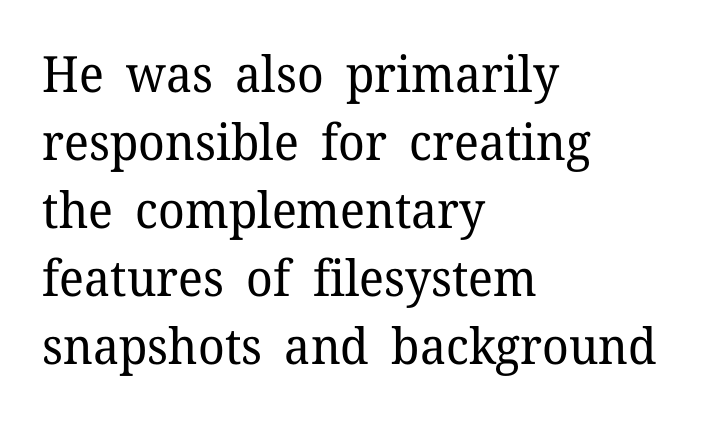
{"serif": "yes", "italic": "no", "bold": "no", "weight": "regular", "width": "normal", "stroke_contrast": "low", "x_height": "medium", "monospaced": "no", "underline": "no", "align": "left", "line_spacing": "normal", "line_spacing_ratio": 1.36, "letter_spacing": "normal", "letter_spacing_em": 0.0, "glyph_px": 50}
